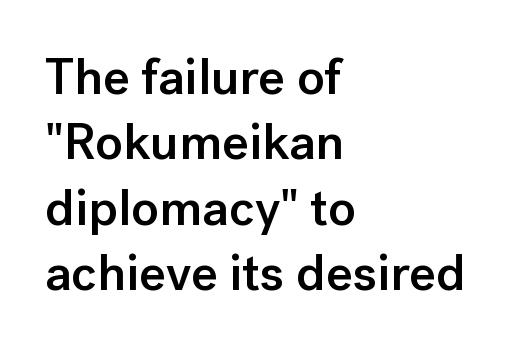
The image shows 51 px semibold sans-serif type, upright; set left-aligned, normal line spacing (1.28x), normal letter spacing, not underlined; low stroke contrast and a medium x-height.
